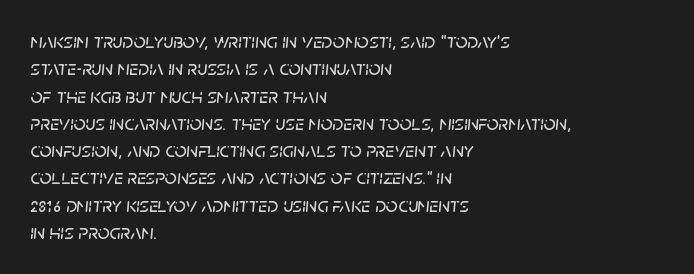
Leading: standard. How are the letters spaced? Ordinarily, with no added tracking. No word sits above an underline. Reading down the block, your eye returns to a fixed left position each line. Tall strokes in this sample are angled rather than plumb.
